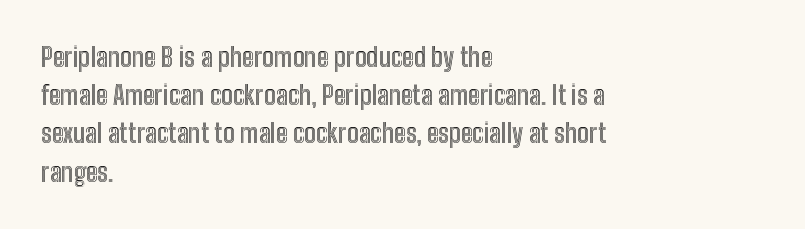
The image shows 26 px text type, upright; set left-aligned, normal line spacing (1.47x), normal letter spacing, not underlined.
